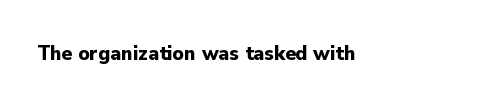
{"italic": "no", "bold": "yes", "underline": "no", "letter_spacing": "normal", "letter_spacing_em": 0.0, "glyph_px": 22}
